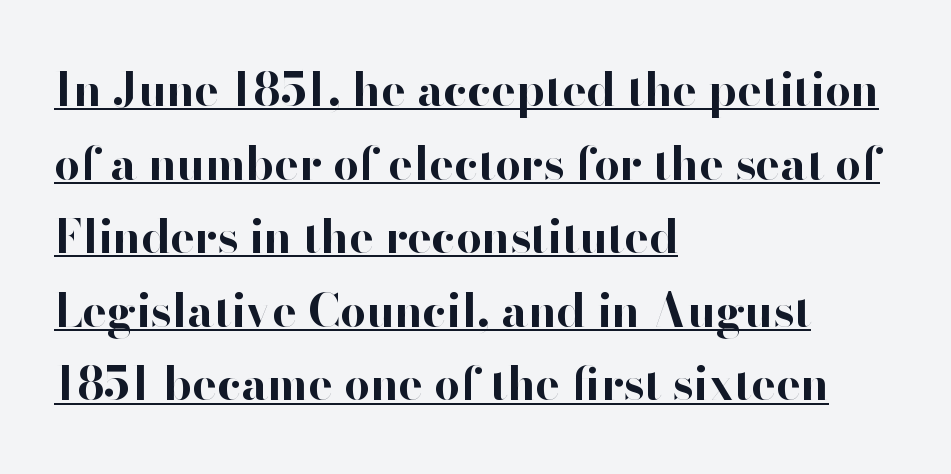
The image shows 46 px bold sans-serif type, upright; set left-aligned, normal line spacing (1.6x), normal letter spacing, underlined; high stroke contrast and a small x-height.
